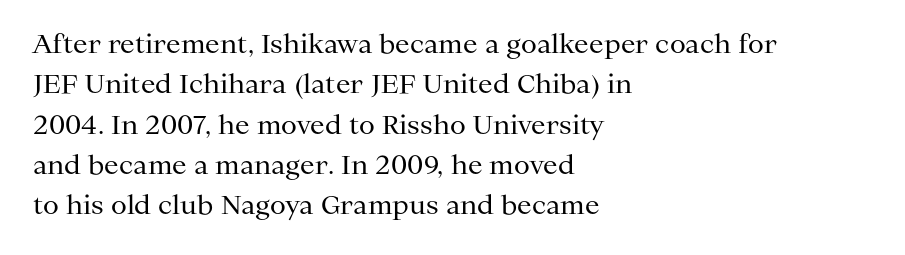
{"italic": "no", "bold": "no", "underline": "no", "align": "left", "line_spacing": "normal", "line_spacing_ratio": 1.55, "letter_spacing": "normal", "letter_spacing_em": 0.0, "glyph_px": 26}
